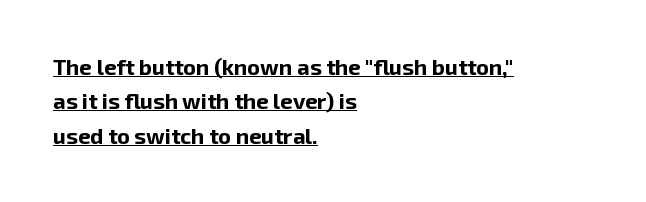
The image shows 22 px bold type, upright; set left-aligned, normal line spacing (1.56x), normal letter spacing, underlined.
